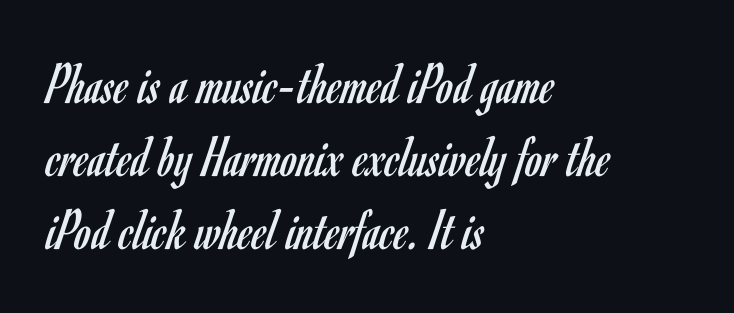
This sample has the flowing, uneven cadence of proportional lettering. There is no visible air inserted between adjacent glyphs. Does the copy run flush right? No — it runs flush left. The designer went with a sans here, leaving each stem footless.
